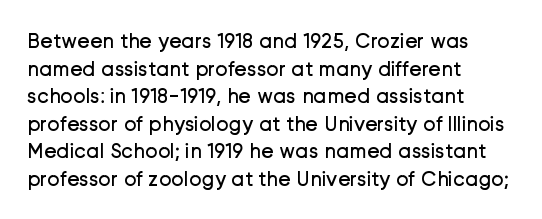
Q: Is the text bold? A: No.
Q: Is the text italic (slanted)? A: No, it is upright.
Q: Is the text underlined? A: No.
Q: How is the paragraph aligned? A: Left-aligned.
Q: Is the spacing between letters normal or unusually wide? A: Normal.
Q: Is the spacing between lines tight, normal or loose? A: Normal.
